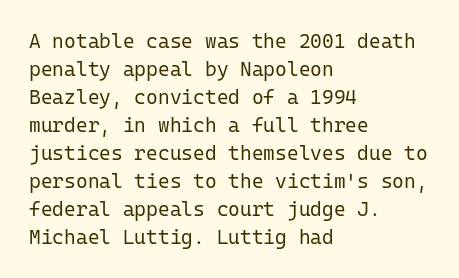
The image shows 20 px text type, upright; set left-aligned, normal line spacing (1.4x), normal letter spacing, not underlined.
